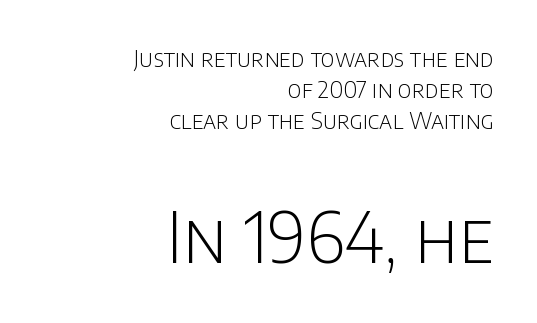
The image shows 69 px light sans-serif type, upright; set right-aligned, normal line spacing (1.35x), normal letter spacing, not underlined; the second (bottom) block is 3.0x larger; low stroke contrast and a large x-height.
